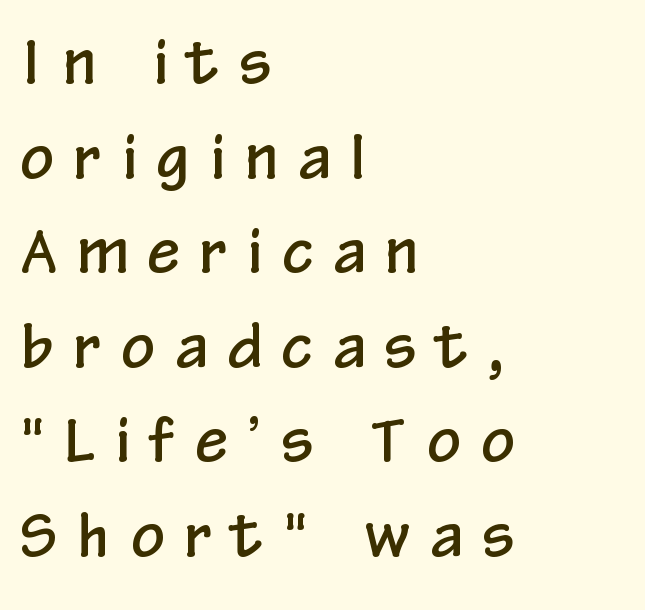
Compared with a centered layout, this one pins lines to the left instead. The letters stand straight up with perfectly vertical stems. Descenders are the only things crossing below the line. Loose tracking; the words dissolve into strings of separated letters. Proportional: the letters do not fall into vertical columns.
